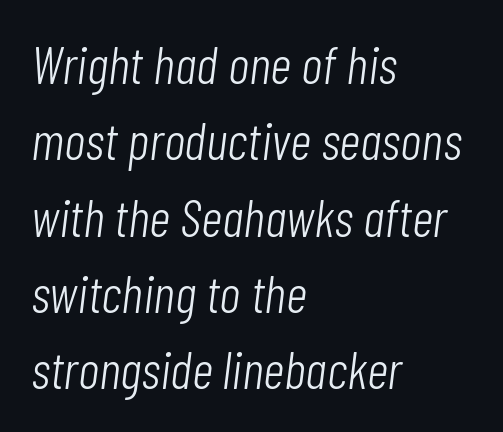
Q: Is the text bold? A: No.
Q: Is the text italic (slanted)? A: Yes, it leans right by about 7 degrees.
Q: Is the text underlined? A: No.
Q: How is the paragraph aligned? A: Left-aligned.
Q: Is the spacing between letters normal or unusually wide? A: Normal.
Q: Is the spacing between lines tight, normal or loose? A: Normal.
Q: Width (condensed, normal, or wide)? A: Condensed.
Q: Stroke contrast? A: Low.
Q: x-height? A: Medium.
Q: Monospaced? A: No.
